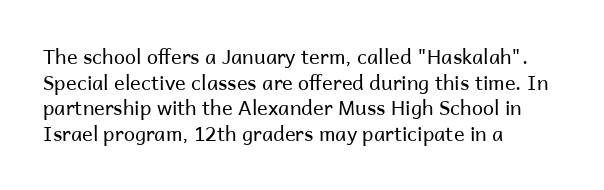
{"italic": "no", "bold": "no", "underline": "no", "align": "left", "line_spacing": "normal", "line_spacing_ratio": 1.28, "letter_spacing": "normal", "letter_spacing_em": 0.0, "glyph_px": 20}
